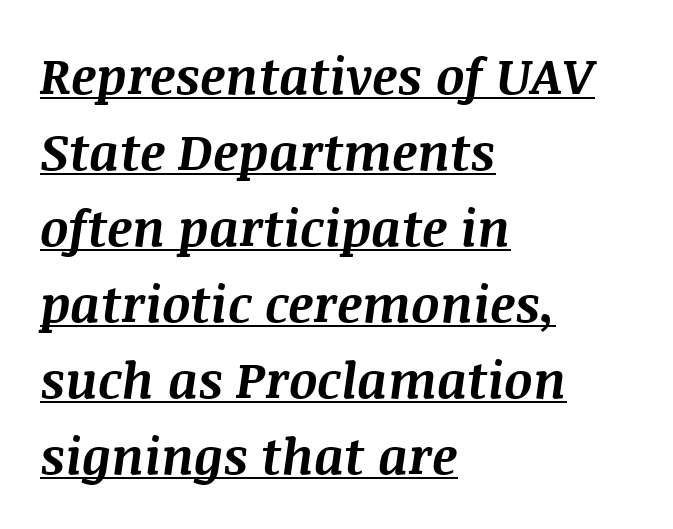
The rendering uses a moderate line-height, typical for paragraphs. Visually the block forms a straight wall on the left and a jagged coastline on the right. You could call the tracking neutral — neither tight nor loose. Is the type slanted? Yes — the strokes lean at a clear angle.
